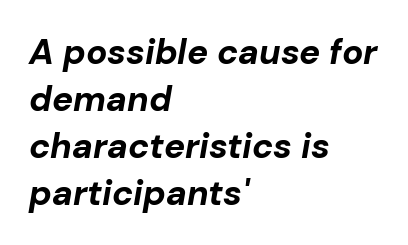
{"italic": "yes", "lean": "right", "slant_degrees": 10, "bold": "yes", "weight": "bold", "width": "normal", "stroke_contrast": "low", "x_height": "medium", "monospaced": "no", "underline": "no", "align": "left", "line_spacing": "normal", "line_spacing_ratio": 1.34, "letter_spacing": "normal", "letter_spacing_em": 0.0, "glyph_px": 35}
